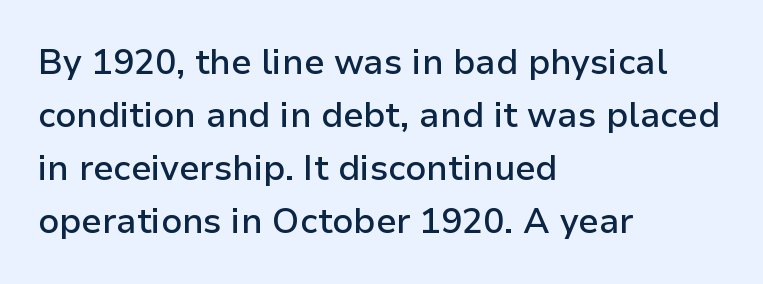
{"serif": "no", "italic": "no", "bold": "semi", "weight": "semibold", "width": "normal", "stroke_contrast": "low", "x_height": "medium", "monospaced": "no", "underline": "no", "align": "left", "line_spacing": "normal", "line_spacing_ratio": 1.51, "letter_spacing": "normal", "letter_spacing_em": 0.0, "glyph_px": 35}
